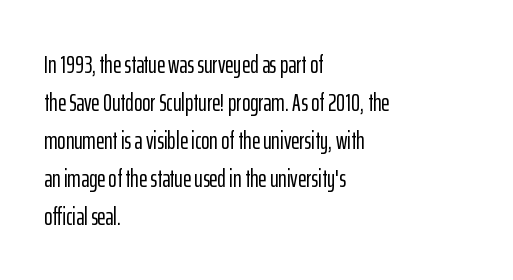
Q: Is the text italic (slanted)? A: No, it is upright.
Q: Is the text underlined? A: No.
Q: How is the paragraph aligned? A: Left-aligned.
Q: Is the spacing between letters normal or unusually wide? A: Normal.
Q: Is the spacing between lines tight, normal or loose? A: Normal.
